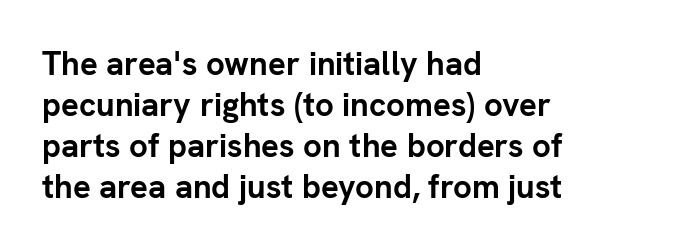
The image shows 33 px semibold sans-serif type, upright; set left-aligned, line spacing 1.24x, normal letter spacing, not underlined; low stroke contrast and a medium x-height.
